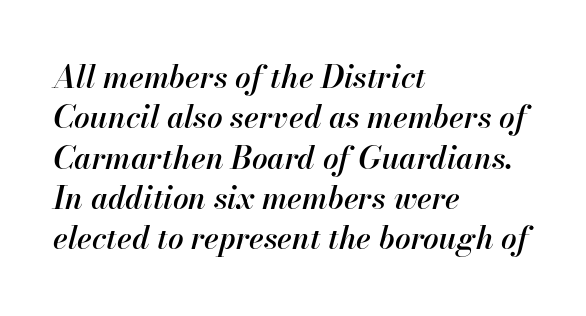
Designer's note — italics engaged. Leading matches the norm, producing a regular column. The passage is arranged the way most books set body copy — flush left. The font is running at a semibold setting, under full bold. The letters advance in unequal steps, a hallmark of proportional type. The words here are not underlined.
